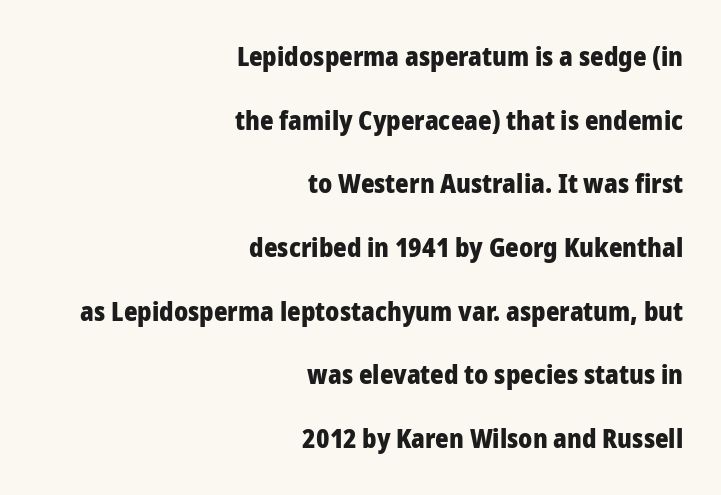
The image shows 26 px bold type, upright; set right-aligned, loose line spacing (2.45x), normal letter spacing, not underlined.
